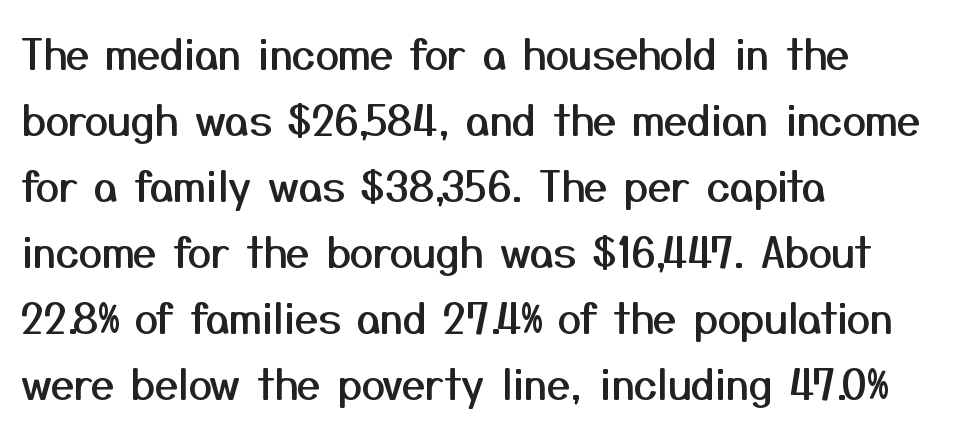
The image shows 42 px sans-serif type, upright; set left-aligned, normal line spacing (1.57x), normal letter spacing, not underlined; medium stroke contrast and a medium x-height.
